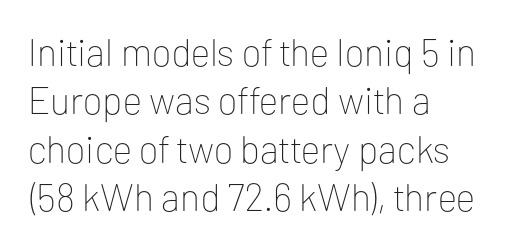
These lines sit exactly where default settings would place them. Which margin do the lines hug? The left one — the right edge is uneven. Each letter keeps its own natural width here, so spacing adapts to shape. Descenders are the only things crossing below the line. Weight class: somewhere from thin through regular. The letters sit at their default tracking, neither squeezed nor spread.
